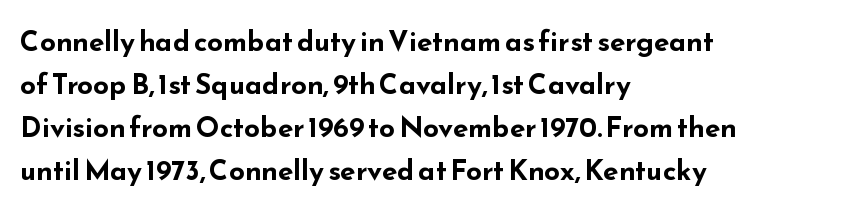
Is the block centered? No — it sits flush against the left margin. I'd describe the lettering as bold — thick and assertive. Think of a printed novel: that variable character pitch is what you see here. Each row of text sits above clean, open space.
